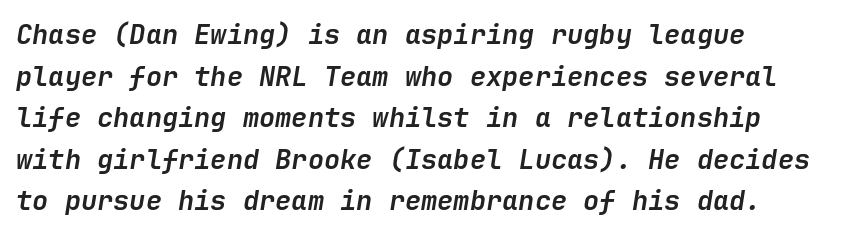
The image shows 27 px bold type, italic (leaning right); set left-aligned, normal line spacing (1.54x), normal letter spacing, not underlined.
